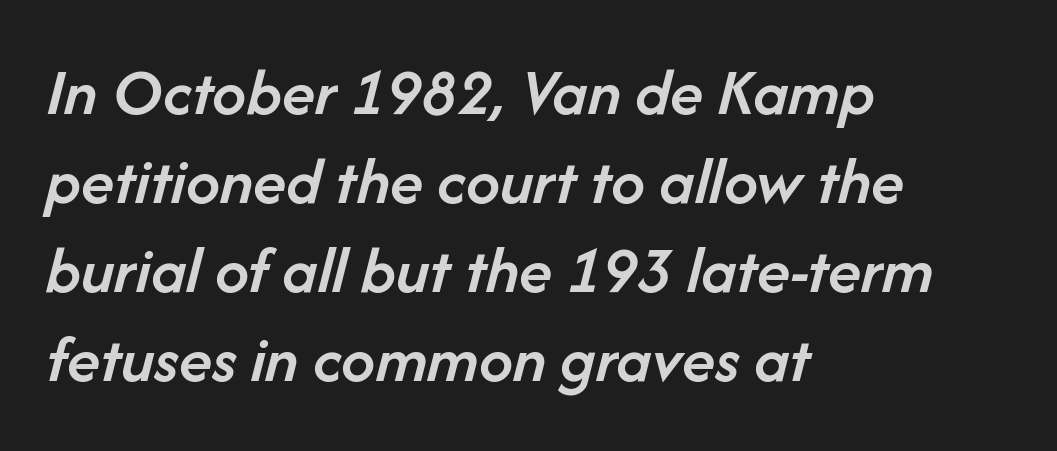
Does the weight exceed regular? Yes, but only to semibold. Spacing verdict: proportional, widths tailored to each character. Which margin do the lines hug? The left one — the right edge is uneven. Only glyphs here, with clear space below each row. The axis of the letterforms is tilted away from vertical. The rows are spaced the way most documents space them.
